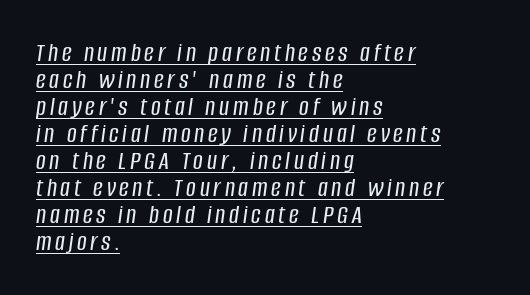
{"italic": "yes", "lean": "right", "slant_degrees": 8, "underline": "yes", "align": "left", "line_spacing": "tight", "line_spacing_ratio": 1.0, "glyph_px": 27}
